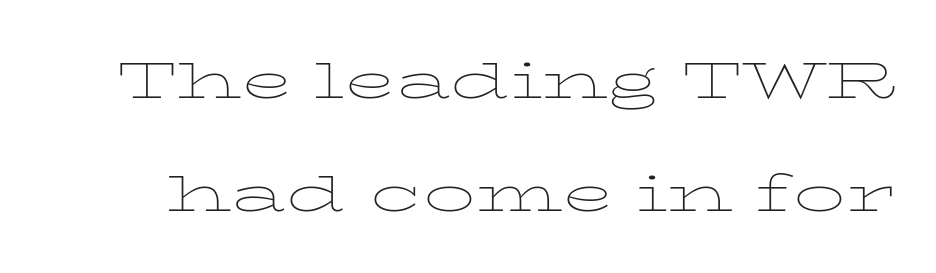
The image shows 52 px thin, wide serif type, upright; set loose line spacing (2.18x), normal letter spacing, not underlined; low stroke contrast and a medium x-height.
